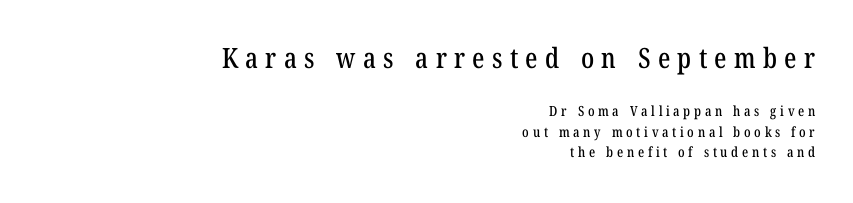
The image shows 28 px condensed serif type; set right-aligned, normal line spacing (1.46x), unusually wide letter spacing (+0.26 em), not underlined; the first (top) block is 2.0x larger; low stroke contrast and a medium x-height.
